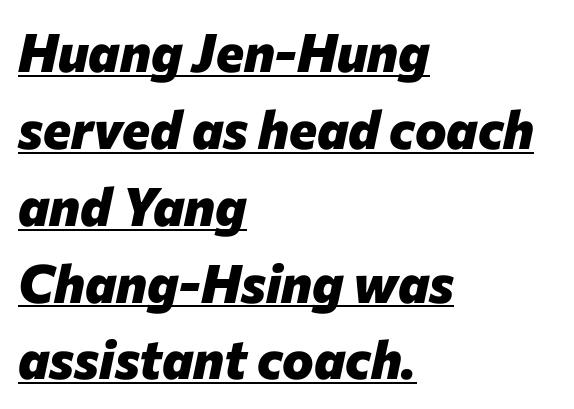
Q: Is the text bold? A: Yes.
Q: Is the text italic (slanted)? A: Yes, it leans right by about 12 degrees.
Q: Is the text underlined? A: Yes.
Q: How is the paragraph aligned? A: Left-aligned.
Q: Is the spacing between letters normal or unusually wide? A: Normal.
Q: Is the spacing between lines tight, normal or loose? A: Normal.
Q: Width (condensed, normal, or wide)? A: Normal.
Q: Stroke contrast? A: Low.
Q: x-height? A: Medium.
Q: Monospaced? A: No.
